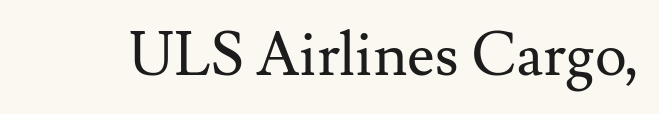
Q: Is the text bold? A: No.
Q: Is the text italic (slanted)? A: No, it is upright.
Q: Is the typeface a serif or a sans-serif typeface? A: Serif.
Q: Is the text underlined? A: No.
Q: Is the spacing between letters normal or unusually wide? A: Normal.
Q: Width (condensed, normal, or wide)? A: Normal.
Q: Stroke contrast? A: Medium.
Q: x-height? A: Small.
Q: Monospaced? A: No.
